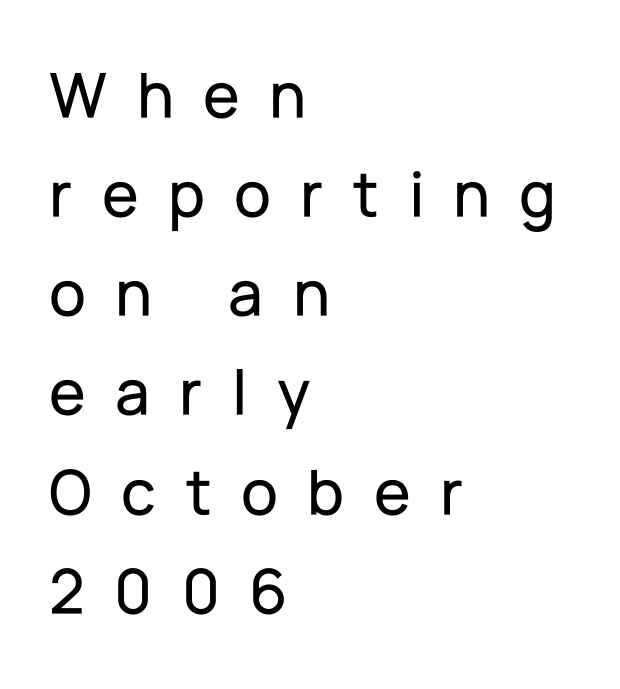
The image shows 67 px sans-serif type, upright; set left-aligned, normal line spacing (1.48x), unusually wide letter spacing (+0.44 em), not underlined; low stroke contrast and a medium x-height.
